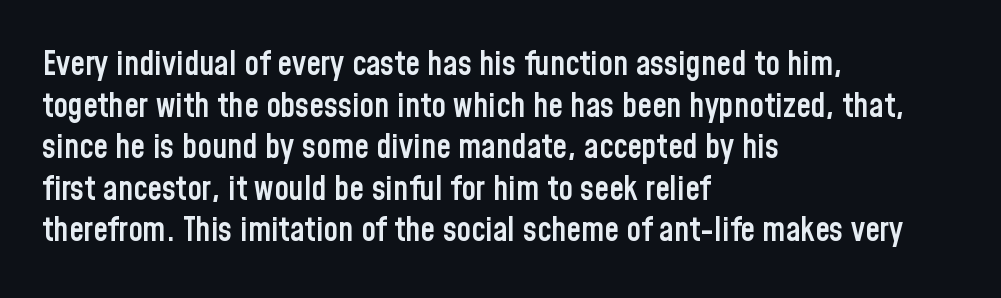
Q: Is the text bold? A: Semi-bold.
Q: Is the text italic (slanted)? A: No, it is upright.
Q: Is the typeface a serif or a sans-serif typeface? A: Sans-serif.
Q: Is the text underlined? A: No.
Q: How is the paragraph aligned? A: Left-aligned.
Q: Is the spacing between letters normal or unusually wide? A: Normal.
Q: Is the spacing between lines tight, normal or loose? A: Normal.
Q: Width (condensed, normal, or wide)? A: Condensed.
Q: Stroke contrast? A: Low.
Q: x-height? A: Medium.
Q: Monospaced? A: No.
